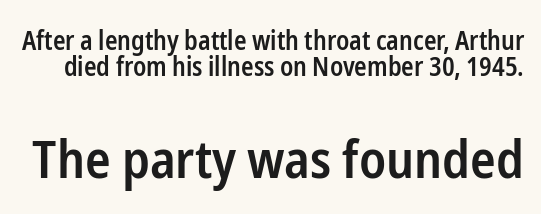
Glance below the letters and you will spot only blank space. These lines keep a tight, regular rhythm from letter to letter. Visually, the bottom section dominates because its glyphs are scaled up. Closely set lines give the paragraph a compact silhouette.
